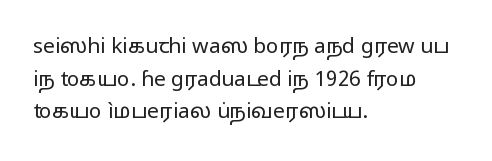
{"italic": "no", "bold": "no", "underline": "no", "align": "left", "line_spacing": "normal", "line_spacing_ratio": 1.55, "letter_spacing": "normal", "letter_spacing_em": 0.0, "glyph_px": 21}
